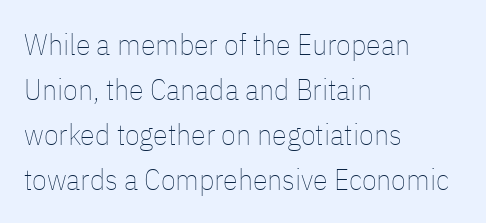
{"italic": "no", "bold": "no", "weight": "thin", "width": "condensed", "stroke_contrast": "low", "x_height": "medium", "monospaced": "no", "underline": "no", "align": "left", "line_spacing": "normal", "line_spacing_ratio": 1.5, "letter_spacing": "normal", "letter_spacing_em": 0.0, "glyph_px": 30}
